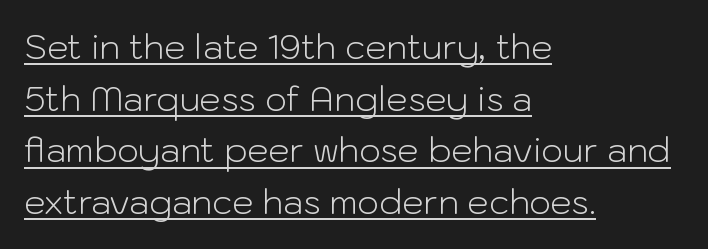
Honestly, the row spacing looks completely unremarkable. Has an underline been added? It has. The type sits square on the baseline with zero lean. Horizontal alignment here is leftward, the default for most running prose.
